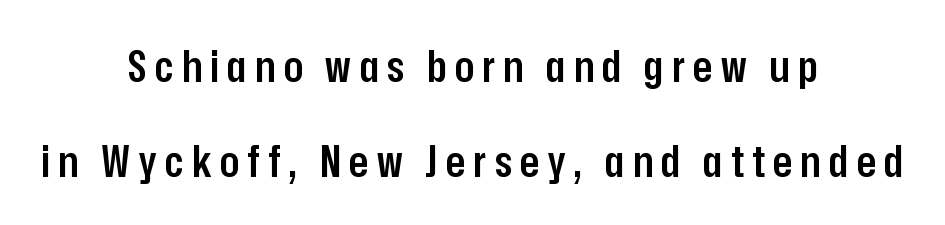
Q: Is the text bold? A: Semi-bold.
Q: Is the text italic (slanted)? A: No, it is upright.
Q: Is the typeface a serif or a sans-serif typeface? A: Sans-serif.
Q: Is the text underlined? A: No.
Q: How is the paragraph aligned? A: Centered.
Q: Is the spacing between lines tight, normal or loose? A: Loose.
Q: Width (condensed, normal, or wide)? A: Condensed.
Q: Stroke contrast? A: Low.
Q: x-height? A: Medium.
Q: Monospaced? A: No.
